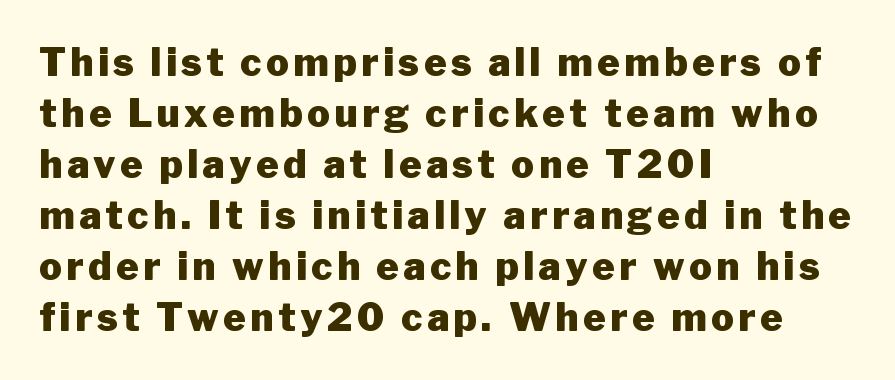
Vertical strokes here are truly vertical. Line beginnings align vertically; line endings do not. Each letter's strokes conclude bluntly, with no projecting serifs. Compared with an ordinary text face, these strokes are far heavier — a full bold. Only glyphs here, with clear space below each row.
